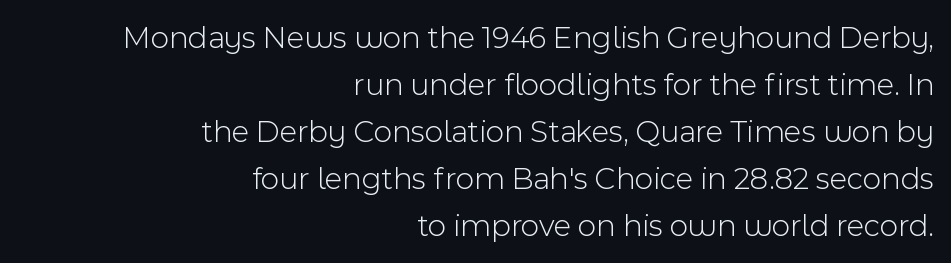
Q: Is the text bold? A: No.
Q: Is the text italic (slanted)? A: No, it is upright.
Q: Is the typeface a serif or a sans-serif typeface? A: Sans-serif.
Q: Is the text underlined? A: No.
Q: How is the paragraph aligned? A: Right-aligned.
Q: Is the spacing between letters normal or unusually wide? A: Normal.
Q: Is the spacing between lines tight, normal or loose? A: Normal.
Q: Width (condensed, normal, or wide)? A: Normal.
Q: x-height? A: Medium.
Q: Monospaced? A: No.
